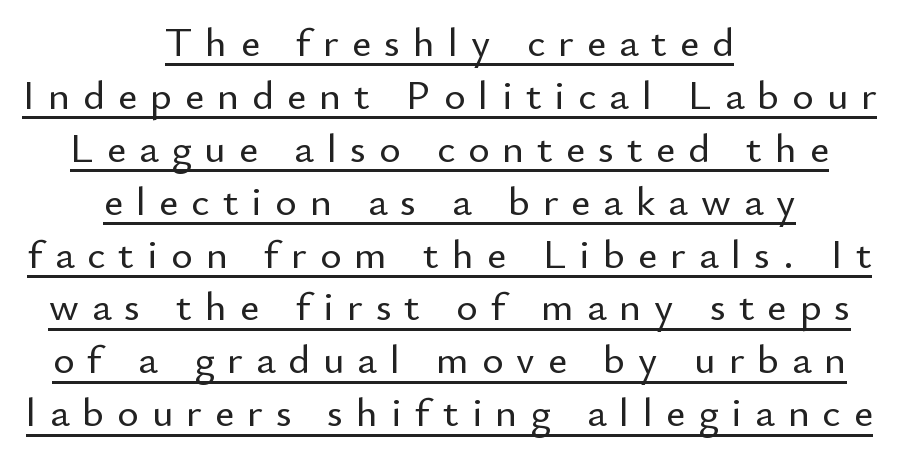
{"serif": "no", "italic": "no", "width": "normal", "stroke_contrast": "low", "x_height": "small", "monospaced": "no", "underline": "yes", "align": "center", "line_spacing": "normal", "line_spacing_ratio": 1.29, "letter_spacing": "wide", "letter_spacing_em": 0.32, "glyph_px": 41}
